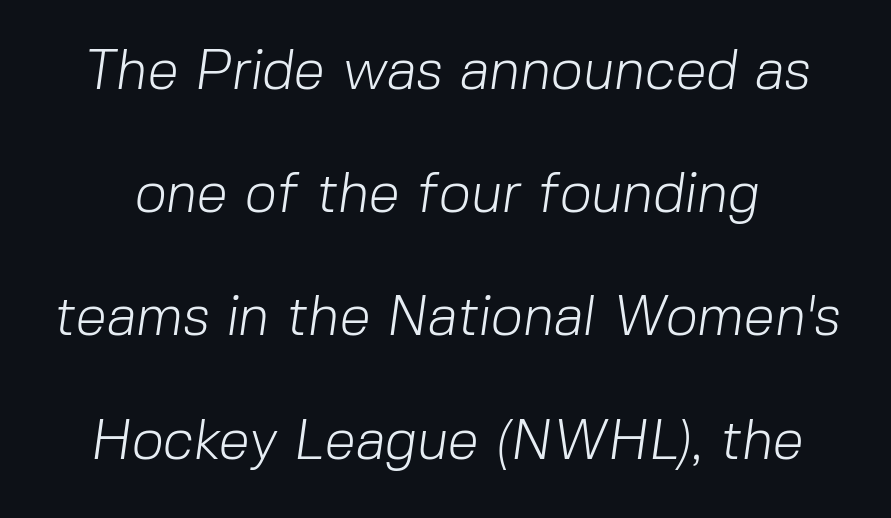
The image shows 56 px light sans-serif type; set loose line spacing (2.2x), normal letter spacing, not underlined; low stroke contrast and a medium x-height.
